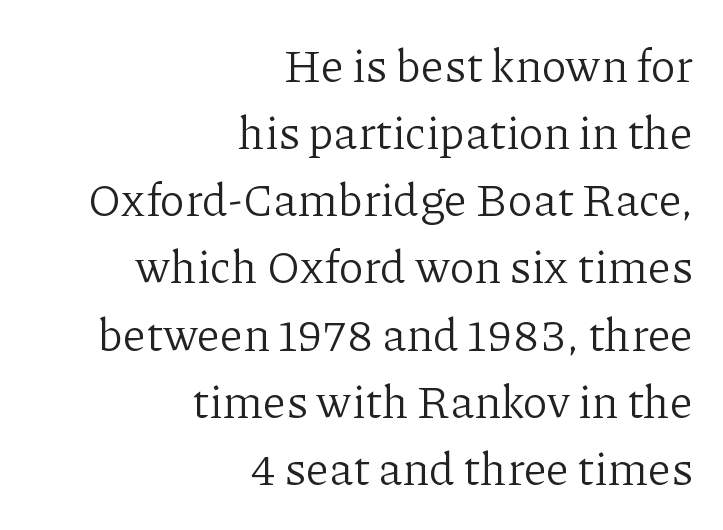
The specimen reads as upright at a glance. The area under the type is left untouched. Note the varied advance widths — an 'i' is clearly narrower than an 'm'. The passage shown has conventional tracking throughout. The face used here is seriffed, in the tradition of book romans. A student would call this right alignment; a typographer would say flush right, rag left.
